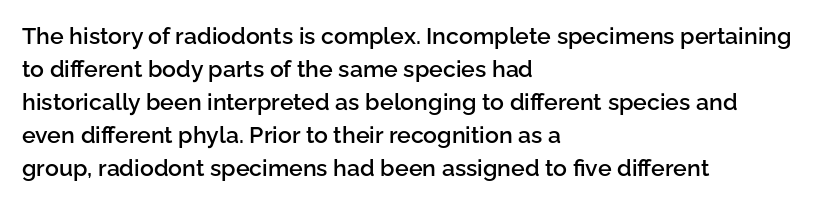
Default kerning and tracking; the words read as compact shapes. Quick note: interline space is typical. This rendering features lettering with no underline. Left-aligned paragraph, ragged on the right. The strokes are fattened partway — semibold, not bold. Italic: no, the glyphs are upright roman.
